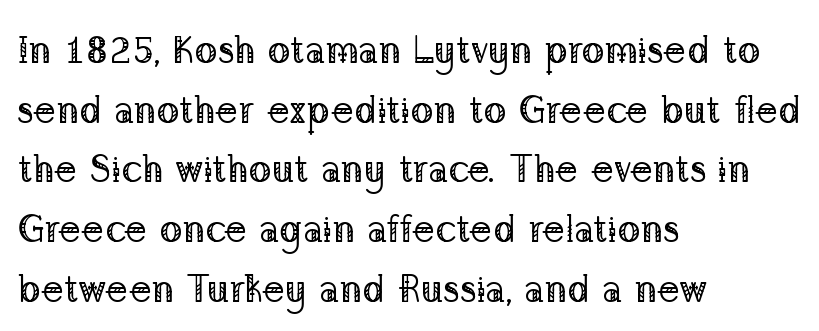
Q: Is the text bold? A: No.
Q: Is the text italic (slanted)? A: No, it is upright.
Q: Is the typeface a serif or a sans-serif typeface? A: Serif.
Q: Is the text underlined? A: No.
Q: How is the paragraph aligned? A: Left-aligned.
Q: Is the spacing between letters normal or unusually wide? A: Normal.
Q: Is the spacing between lines tight, normal or loose? A: Normal.
Q: Width (condensed, normal, or wide)? A: Normal.
Q: Stroke contrast? A: Low.
Q: x-height? A: Medium.
Q: Monospaced? A: No.
